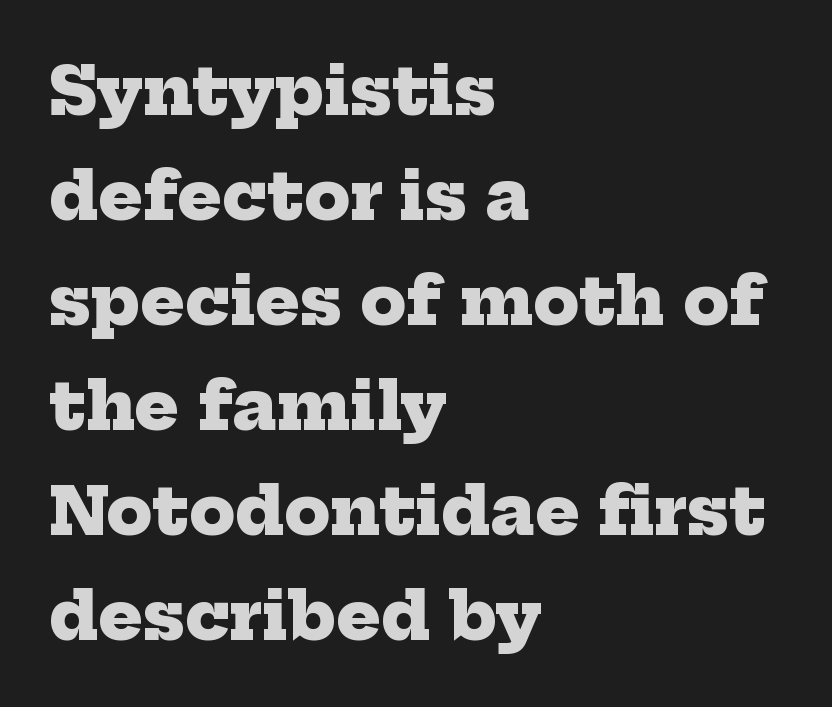
The image shows 66 px heavy serif type; set left-aligned, normal line spacing (1.59x), normal letter spacing, not underlined; low stroke contrast and a medium x-height.
